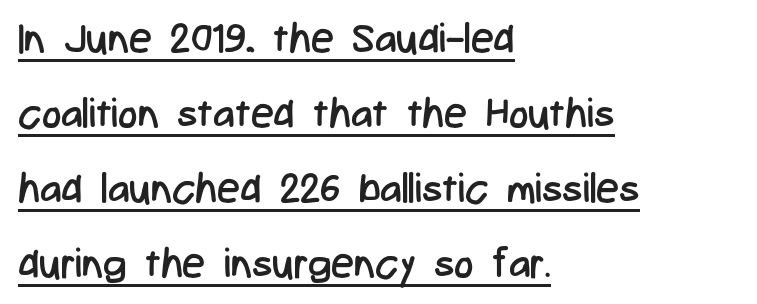
The strokes carry an ordinary text weight at most. When letters stand straight like this, we call the style roman or upright. The compositor pushed each line to the left boundary. Every word sits above its own underline. Each letter keeps its own natural width here, so spacing adapts to shape.
